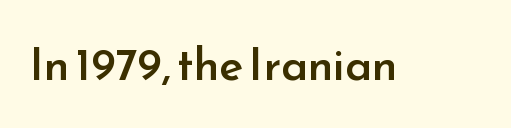
The image shows 45 px semibold sans-serif type, upright; set normal letter spacing, not underlined; low stroke contrast and a small x-height.
